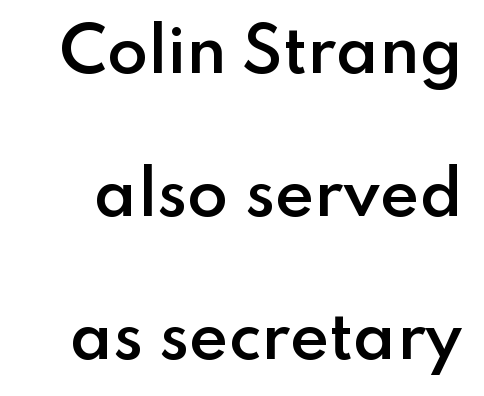
The image shows 60 px semibold sans-serif type, upright; set loose line spacing (2.38x), normal letter spacing, not underlined; low stroke contrast and a small x-height.
